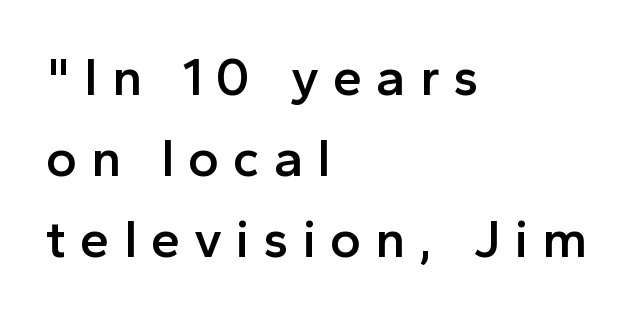
Q: Is the text bold? A: Semi-bold.
Q: Is the text italic (slanted)? A: No, it is upright.
Q: Is the typeface a serif or a sans-serif typeface? A: Sans-serif.
Q: Is the text underlined? A: No.
Q: How is the paragraph aligned? A: Left-aligned.
Q: Is the spacing between letters normal or unusually wide? A: Unusually wide.
Q: Is the spacing between lines tight, normal or loose? A: Normal.
Q: Width (condensed, normal, or wide)? A: Normal.
Q: x-height? A: Medium.
Q: Monospaced? A: No.
